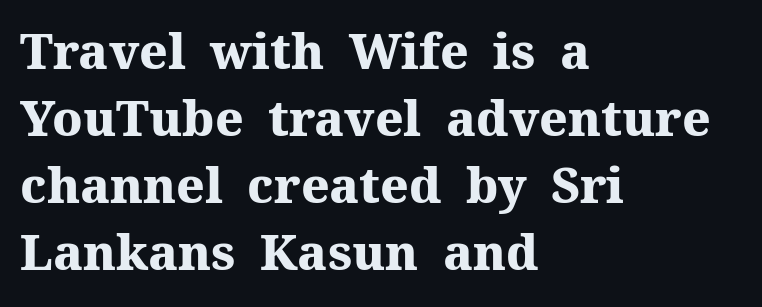
The image shows 49 px heavy serif type, upright; set left-aligned, normal line spacing (1.37x), normal letter spacing, not underlined; medium stroke contrast and a medium x-height.
